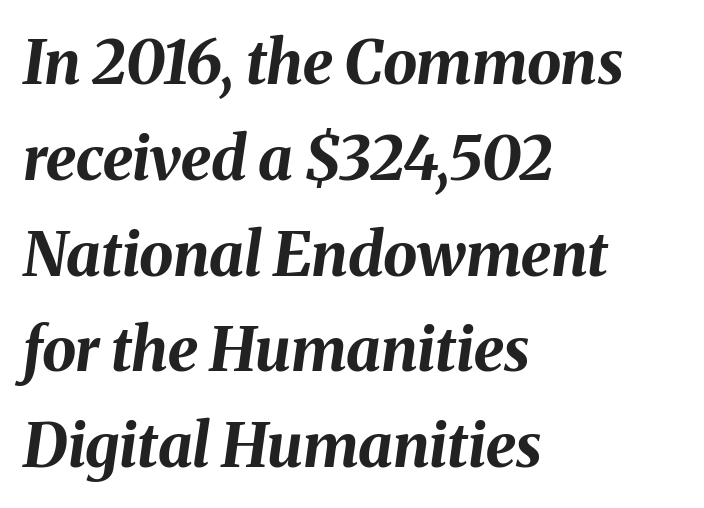
{"italic": "yes", "lean": "right", "slant_degrees": 8, "bold": "yes", "weight": "bold", "width": "normal", "stroke_contrast": "medium", "x_height": "medium", "monospaced": "no", "underline": "no", "align": "left", "line_spacing": "normal", "line_spacing_ratio": 1.57, "letter_spacing": "normal", "letter_spacing_em": 0.0, "glyph_px": 61}
